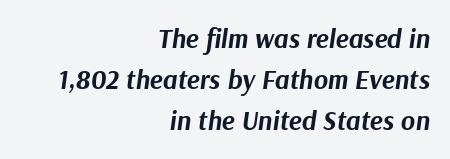
Line spacing here is normal. Typographic density is high because the face is bold. Horizontally, the lines are justified to the trailing edge only. In terms of posture, this sample is oblique.
